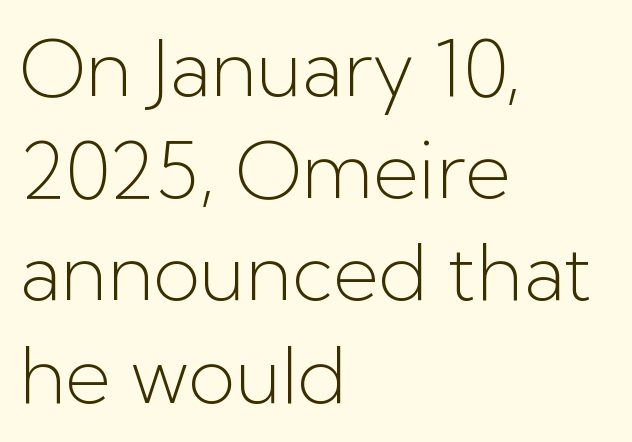
Q: Is the text bold? A: No.
Q: Is the text italic (slanted)? A: No, it is upright.
Q: Is the typeface a serif or a sans-serif typeface? A: Sans-serif.
Q: Is the text underlined? A: No.
Q: How is the paragraph aligned? A: Left-aligned.
Q: Is the spacing between letters normal or unusually wide? A: Normal.
Q: Is the spacing between lines tight, normal or loose? A: Normal.
Q: Width (condensed, normal, or wide)? A: Normal.
Q: Stroke contrast? A: Low.
Q: x-height? A: Medium.
Q: Monospaced? A: No.
